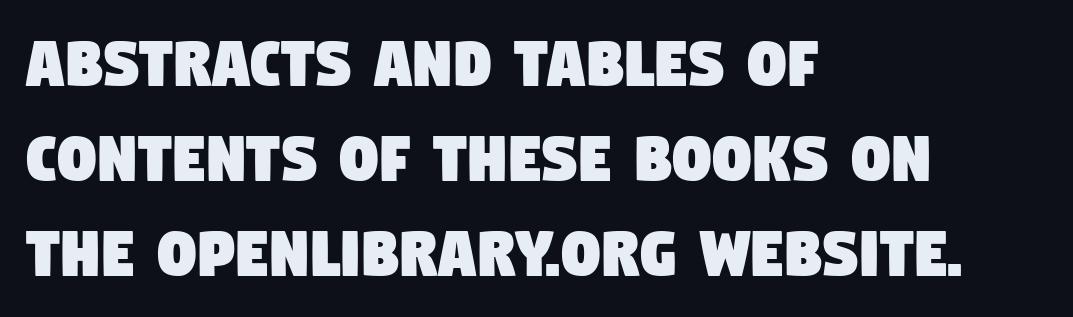
Q: Is the typeface a serif or a sans-serif typeface? A: Sans-serif.
Q: Is the text underlined? A: No.
Q: How is the paragraph aligned? A: Left-aligned.
Q: Is the spacing between letters normal or unusually wide? A: Normal.
Q: Is the spacing between lines tight, normal or loose? A: Normal.
Q: Width (condensed, normal, or wide)? A: Condensed.
Q: Stroke contrast? A: Low.
Q: x-height? A: Large.
Q: Monospaced? A: No.
